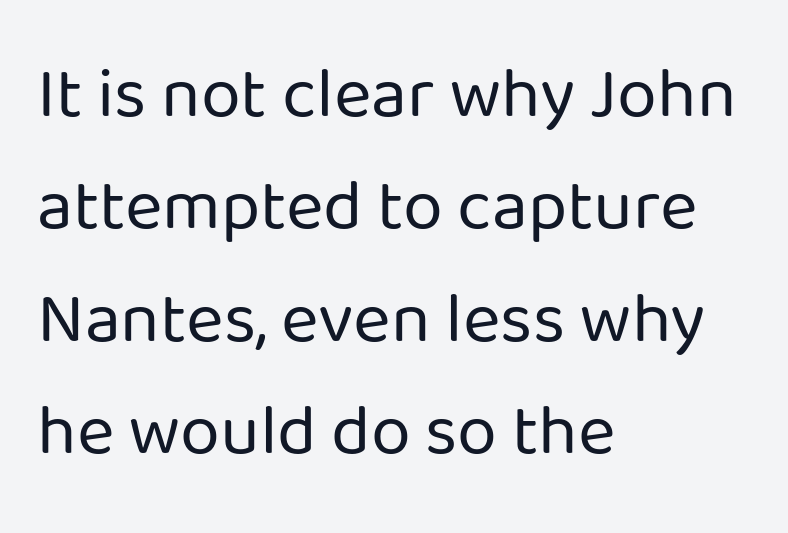
A typesetter would call this proportional, since set widths differ per character. Check the space under the baseline: it is left empty. Glyph-to-glyph distance matches everyday printed text. Reading down the block, your eye returns to a fixed left position each line. Quick note: interline space is typical.
